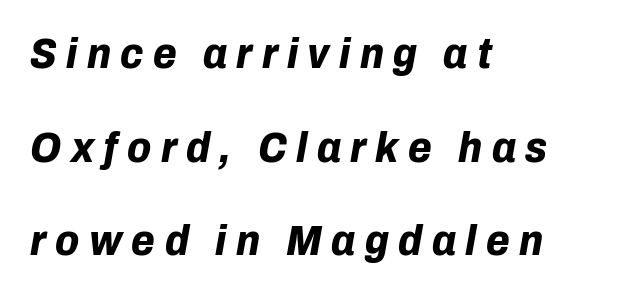
Each word looks stretched out because of the extra space between its letters. On the weight axis this lands at bold, roughly 700. Short and long lines alike share a common starting point at left. Think of a printed novel: that variable character pitch is what you see here.
